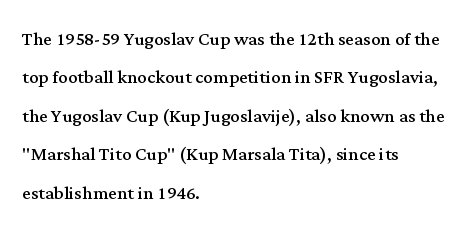
Q: Is the text bold? A: No.
Q: Is the text italic (slanted)? A: No, it is upright.
Q: Is the text underlined? A: No.
Q: How is the paragraph aligned? A: Left-aligned.
Q: Is the spacing between letters normal or unusually wide? A: Normal.
Q: Is the spacing between lines tight, normal or loose? A: Normal.
